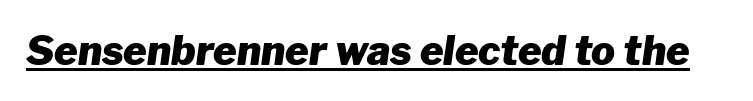
The image shows 40 px heavy type, italic (leaning right); set normal letter spacing, underlined; low stroke contrast and a medium x-height.
